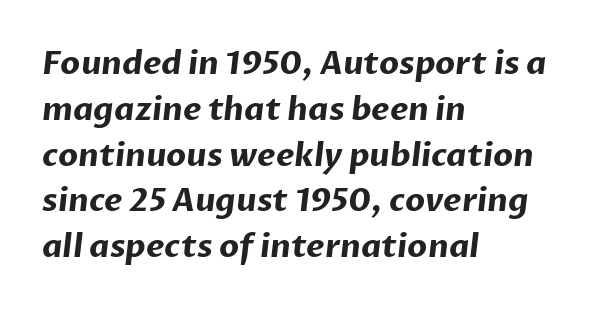
{"serif": "no", "bold": "yes", "weight": "bold", "width": "normal", "stroke_contrast": "low", "x_height": "medium", "monospaced": "no", "underline": "no", "align": "left", "line_spacing": "normal", "line_spacing_ratio": 1.43, "letter_spacing": "normal", "letter_spacing_em": 0.0, "glyph_px": 32}
